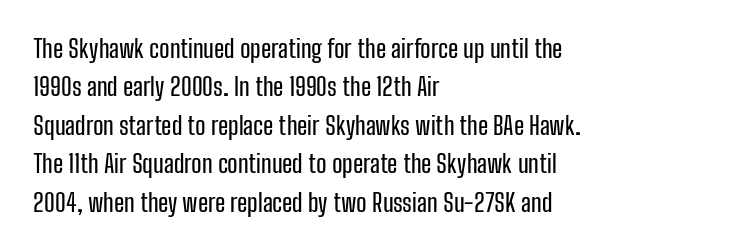
These lines stack with their left ends in a neat column. This is the regular roman posture of the typeface. Leading matches the norm, producing a regular column. No extra tracking has been applied to these lines. Type without underlining.
